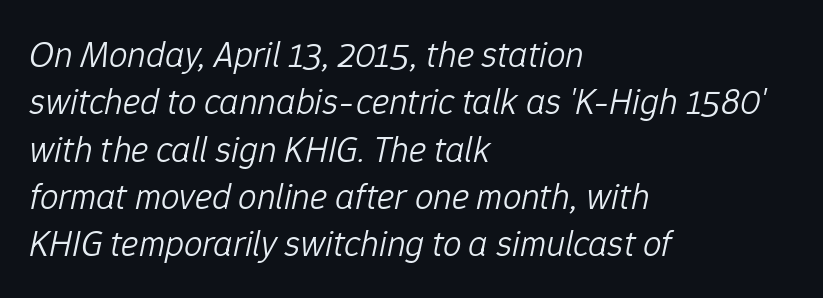
What stands out about the letter spacing? Nothing — it is the standard amount. Any mark beneath the type? The region is blank. Is the type slanted? Yes — the strokes lean at a clear angle. The passage is arranged the way most books set body copy — flush left. Vertically, the passage feels balanced, rows spaced as you'd expect.
